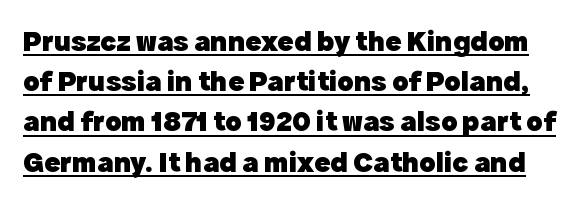
Heavy, bold letterforms. Caption: lettering with a line underneath. The text was rendered using a sans face with plain stroke endings. The designer left line spacing at the default. Looks like regular typesetting: each glyph gets only the width it needs. Ordinary non-slanted type is in use.
